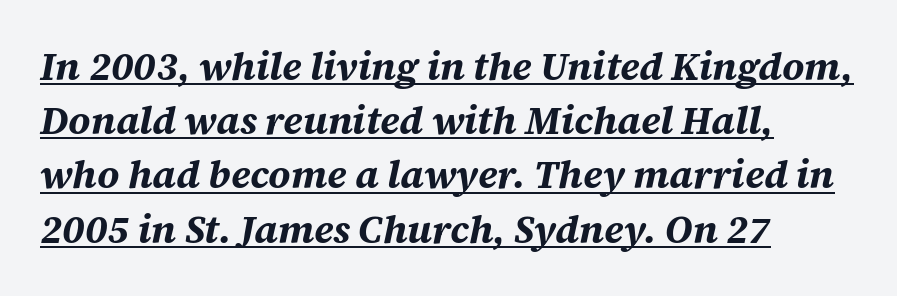
{"italic": "yes", "lean": "right", "slant_degrees": 12, "bold": "yes", "weight": "bold", "width": "normal", "stroke_contrast": "medium", "x_height": "large", "monospaced": "no", "underline": "yes", "align": "left", "line_spacing": "normal", "line_spacing_ratio": 1.39, "letter_spacing": "normal", "letter_spacing_em": 0.0, "glyph_px": 39}
